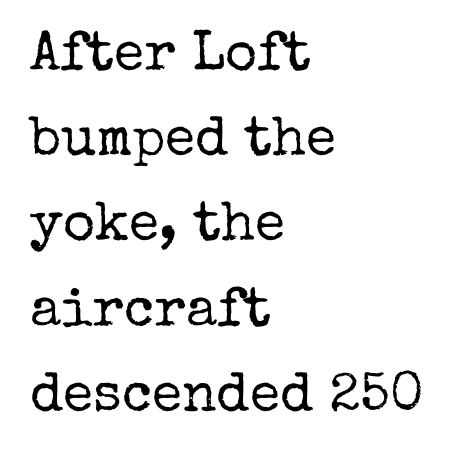
The image shows 55 px regular-weight serif type, upright; set left-aligned, normal line spacing (1.55x), normal letter spacing, not underlined; low stroke contrast and a medium x-height.
